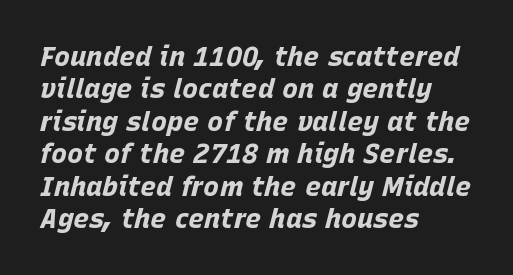
The image shows 27 px bold type, italic (leaning right); set left-aligned, line spacing 1.2x, normal letter spacing, not underlined.
